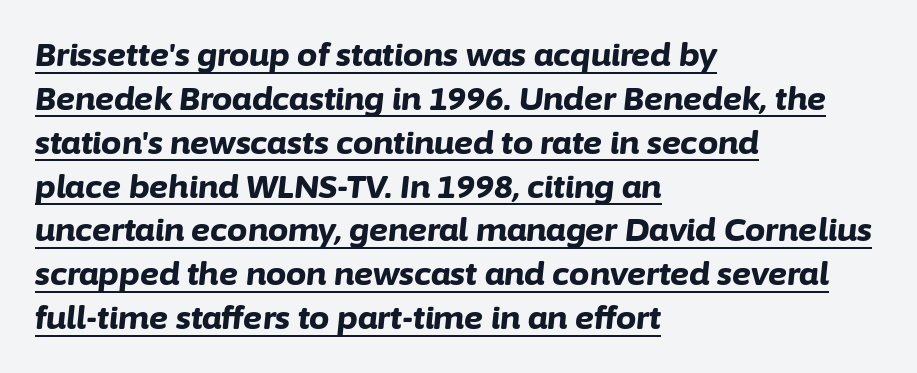
Q: Is the text bold? A: Yes.
Q: Is the text italic (slanted)? A: Yes, it leans right by about 6 degrees.
Q: Is the text underlined? A: Yes.
Q: How is the paragraph aligned? A: Left-aligned.
Q: Is the spacing between letters normal or unusually wide? A: Normal.
Q: Is the spacing between lines tight, normal or loose? A: Normal.
Q: Width (condensed, normal, or wide)? A: Normal.
Q: Stroke contrast? A: Low.
Q: x-height? A: Medium.
Q: Monospaced? A: No.
